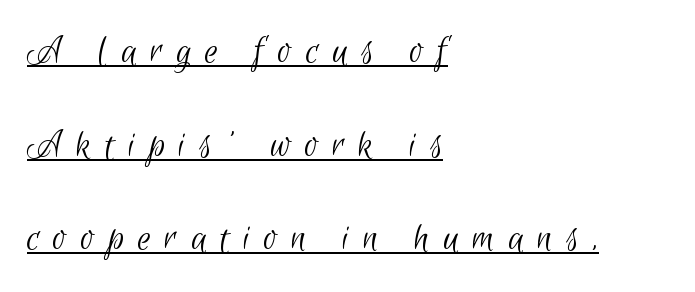
Q: Is the text bold? A: No.
Q: Is the typeface a serif or a sans-serif typeface? A: Sans-serif.
Q: Is the text underlined? A: Yes.
Q: How is the paragraph aligned? A: Left-aligned.
Q: Is the spacing between letters normal or unusually wide? A: Unusually wide.
Q: Is the spacing between lines tight, normal or loose? A: Loose.
Q: Width (condensed, normal, or wide)? A: Condensed.
Q: Stroke contrast? A: Low.
Q: x-height? A: Small.
Q: Monospaced? A: No.
